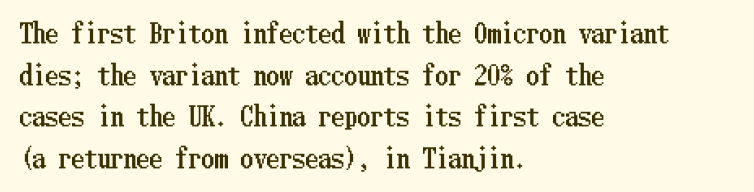
Q: Is the text italic (slanted)? A: No, it is upright.
Q: Is the text underlined? A: No.
Q: How is the paragraph aligned? A: Left-aligned.
Q: Is the spacing between letters normal or unusually wide? A: Normal.
Q: Is the spacing between lines tight, normal or loose? A: Normal.
